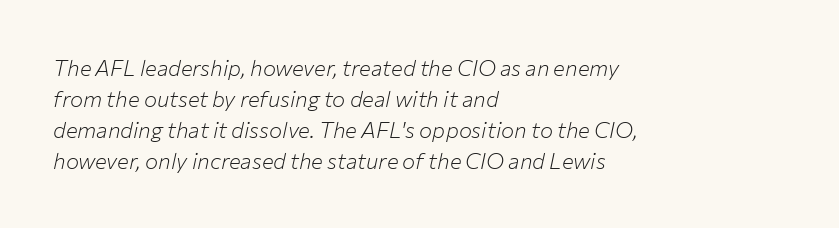
{"italic": "yes", "lean": "right", "slant_degrees": 12, "bold": "no", "underline": "no", "align": "left", "line_spacing": "normal", "line_spacing_ratio": 1.41, "letter_spacing": "normal", "letter_spacing_em": 0.0, "glyph_px": 22}
